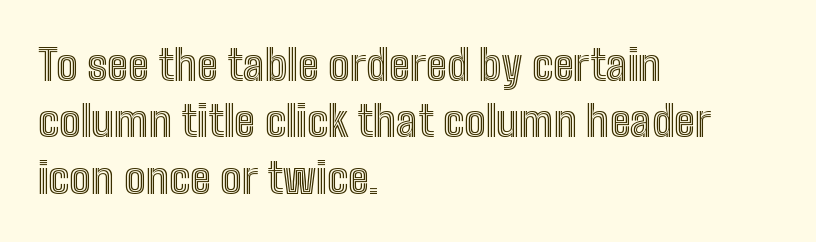
A typesetter would call this proportional, since set widths differ per character. Short and long lines alike share a common starting point at left. Vertically, the passage feels balanced, rows spaced as you'd expect. The lettering stays uniformly vertical, giving the passage a roman look. The rendering keeps characters at their native spacing. Quick note: underline off.
